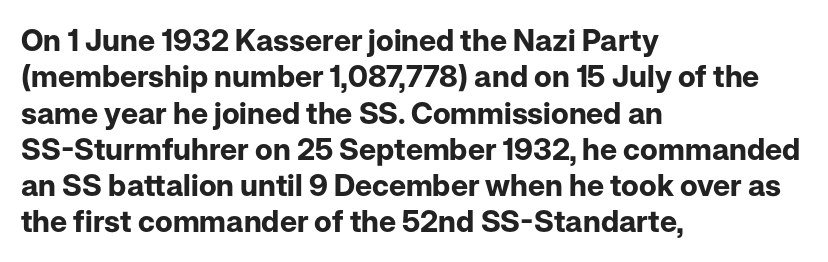
{"serif": "no", "italic": "no", "bold": "yes", "weight": "bold", "width": "normal", "stroke_contrast": "low", "x_height": "medium", "monospaced": "no", "underline": "no", "align": "left", "line_spacing_ratio": 1.21, "letter_spacing": "normal", "letter_spacing_em": 0.0, "glyph_px": 30}
